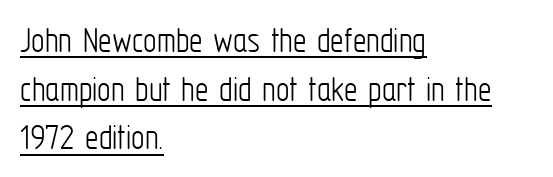
Q: Is the text bold? A: No.
Q: Is the text italic (slanted)? A: No, it is upright.
Q: Is the typeface a serif or a sans-serif typeface? A: Sans-serif.
Q: Is the text underlined? A: Yes.
Q: How is the paragraph aligned? A: Left-aligned.
Q: Is the spacing between letters normal or unusually wide? A: Normal.
Q: Is the spacing between lines tight, normal or loose? A: Normal.
Q: Width (condensed, normal, or wide)? A: Condensed.
Q: Stroke contrast? A: Low.
Q: x-height? A: Medium.
Q: Monospaced? A: No.
